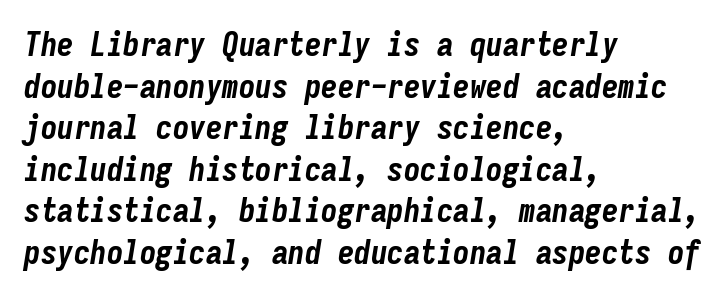
In CSS terms this would be text-align: left. A typesetter would mark this as italic. Descender tails drop into unmarked territory. The rendering uses a moderate line-height, typical for paragraphs. What stands out about the letter spacing? Nothing — it is the standard amount.
